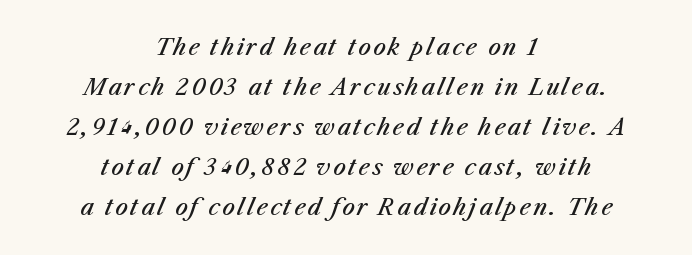
Q: Is the text bold? A: Semi-bold.
Q: Is the text italic (slanted)? A: Yes, it leans right by about 23 degrees.
Q: Is the text underlined? A: No.
Q: How is the paragraph aligned? A: Centered.
